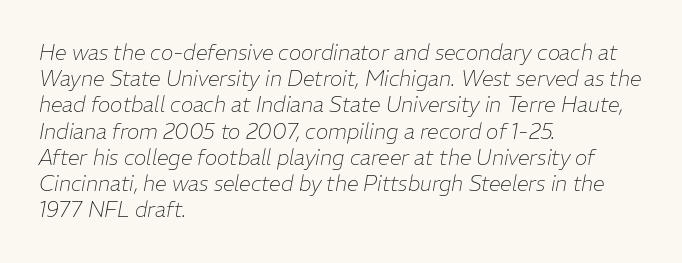
The foot of each line stays bare and open. Compared with a typical body face, this is equally light or lighter still. Designer's note — italics engaged. Tracking here is standard; glyphs follow each other at the usual distance. Notice how descenders clear the ascenders below comfortably — that's standard leading. All the whitespace from short lines collects on the right.
